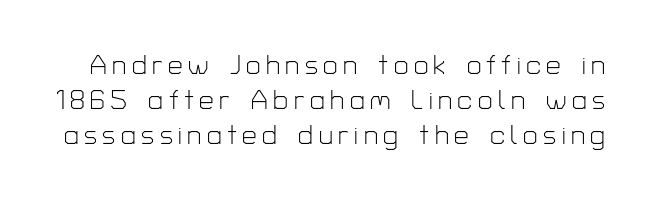
The image shows 26 px text type, upright; set normal line spacing (1.34x), unusually wide letter spacing (+0.21 em), not underlined.
